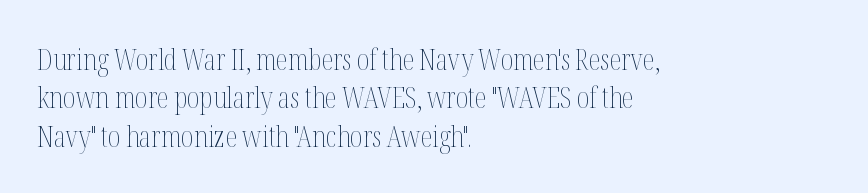
{"italic": "no", "bold": "no", "weight": "thin", "width": "condensed", "stroke_contrast": "medium", "x_height": "medium", "monospaced": "no", "underline": "no", "align": "left", "line_spacing": "normal", "line_spacing_ratio": 1.28, "letter_spacing": "normal", "letter_spacing_em": 0.0, "glyph_px": 30}
